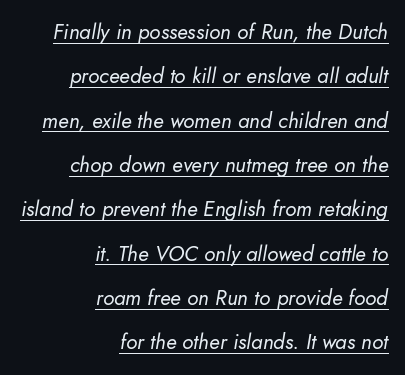
Q: Is the text bold? A: No.
Q: Is the text italic (slanted)? A: Yes, it leans right by about 10 degrees.
Q: Is the text underlined? A: Yes.
Q: How is the paragraph aligned? A: Right-aligned.
Q: Is the spacing between letters normal or unusually wide? A: Normal.
Q: Is the spacing between lines tight, normal or loose? A: Loose.
